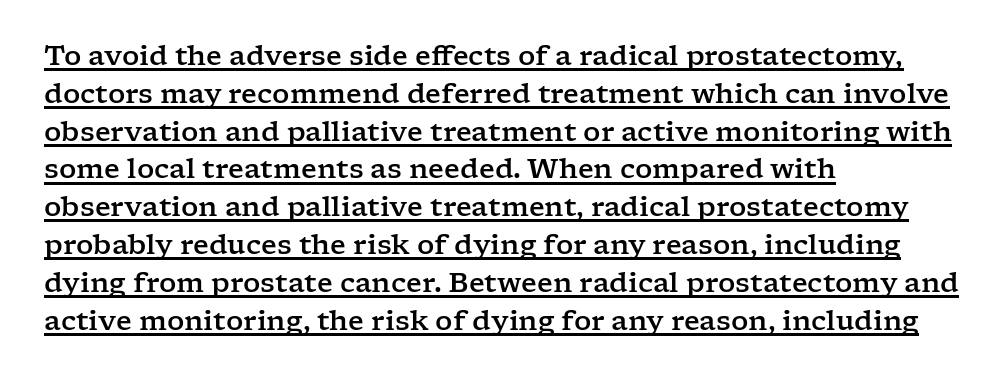
The image shows 27 px text type, upright; set left-aligned, normal line spacing (1.4x), normal letter spacing, underlined.
